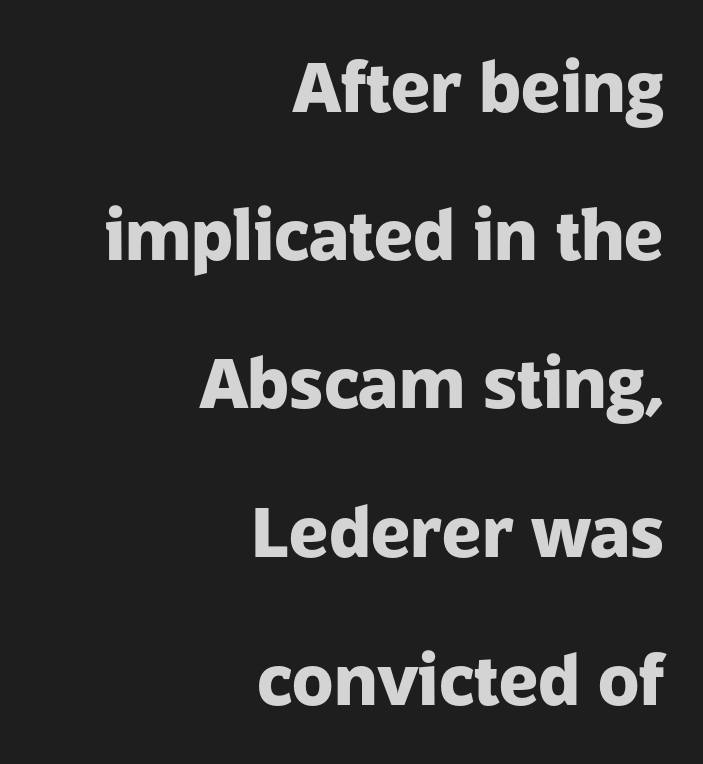
Q: Is the text bold? A: Yes.
Q: Is the text italic (slanted)? A: No, it is upright.
Q: Is the typeface a serif or a sans-serif typeface? A: Sans-serif.
Q: Is the text underlined? A: No.
Q: How is the paragraph aligned? A: Right-aligned.
Q: Is the spacing between letters normal or unusually wide? A: Normal.
Q: Is the spacing between lines tight, normal or loose? A: Loose.
Q: Width (condensed, normal, or wide)? A: Normal.
Q: Stroke contrast? A: Low.
Q: x-height? A: Medium.
Q: Monospaced? A: No.
